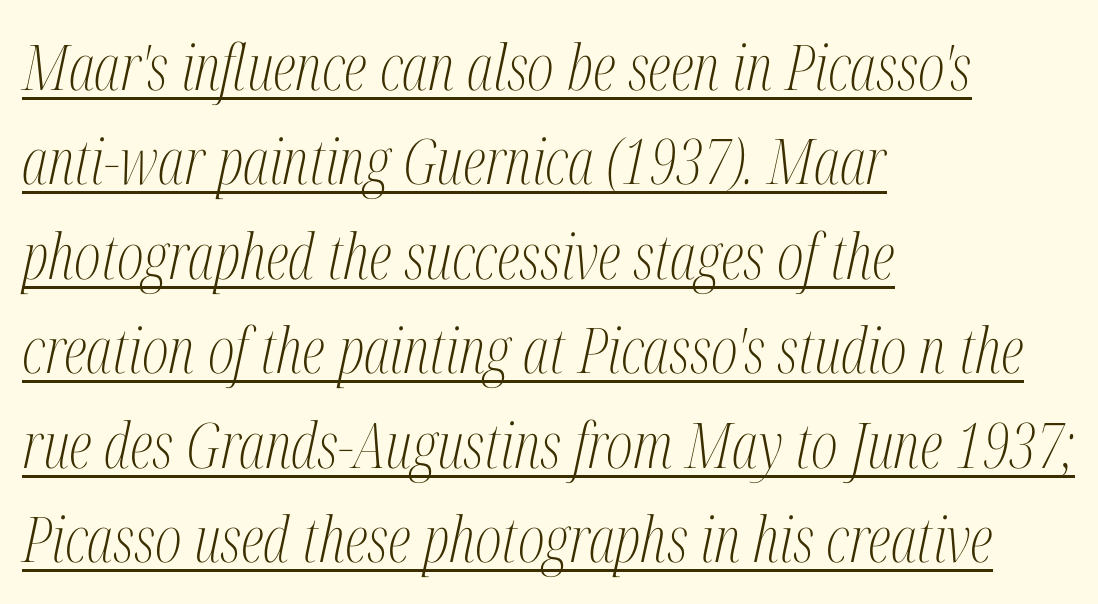
The image shows 63 px light, condensed serif type, italic (leaning right); set left-aligned, normal line spacing (1.5x), normal letter spacing, underlined; medium stroke contrast and a medium x-height.
